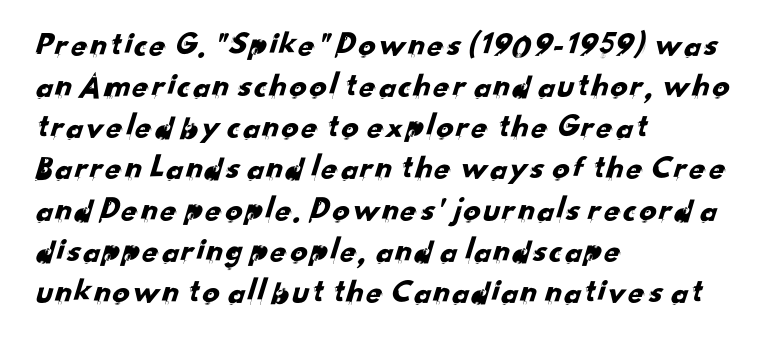
{"serif": "no", "width": "normal", "stroke_contrast": "low", "x_height": "small", "monospaced": "no", "underline": "no", "align": "left", "line_spacing_ratio": 1.21, "letter_spacing": "normal", "letter_spacing_em": 0.0, "glyph_px": 34}
